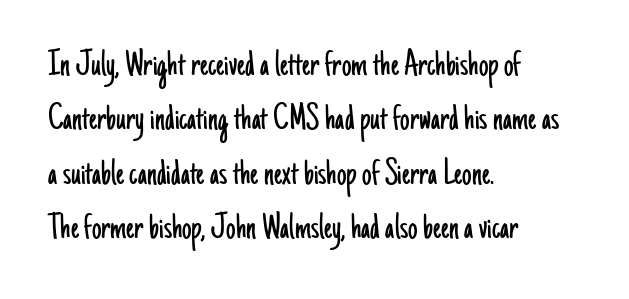
The image shows 38 px light, condensed sans-serif type, upright; set left-aligned, normal line spacing (1.43x), normal letter spacing, not underlined; low stroke contrast and a small x-height.
